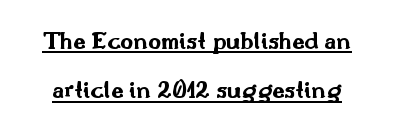
The image shows 25 px bold type, upright; set loose line spacing (1.97x), normal letter spacing, underlined.
